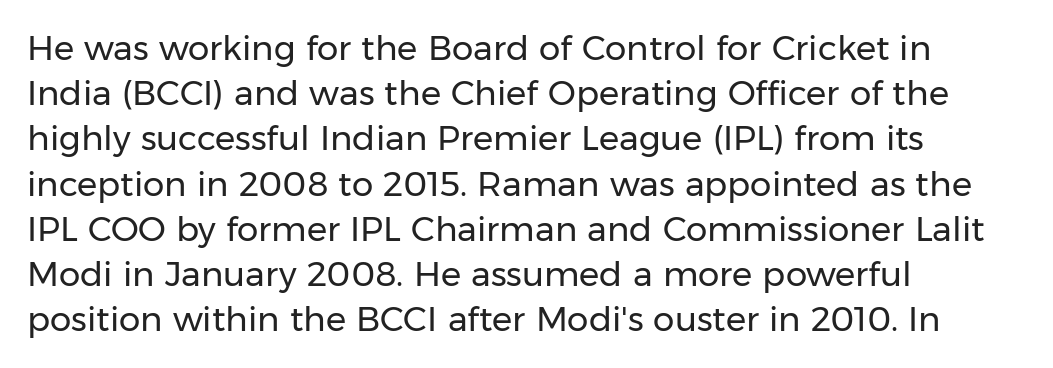
{"serif": "no", "italic": "no", "bold": "no", "weight": "regular", "width": "normal", "stroke_contrast": "low", "x_height": "medium", "monospaced": "no", "underline": "no", "align": "left", "line_spacing": "normal", "line_spacing_ratio": 1.33, "letter_spacing": "normal", "letter_spacing_em": 0.0, "glyph_px": 34}
